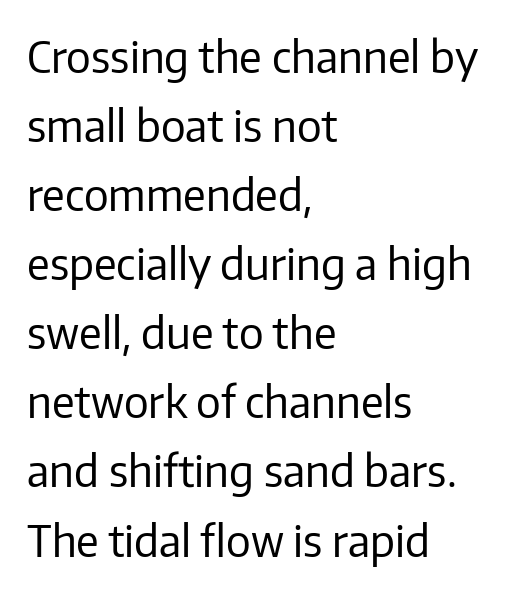
The image shows 44 px regular-weight sans-serif type, upright; set left-aligned, normal line spacing (1.57x), normal letter spacing, not underlined; low stroke contrast and a medium x-height.
